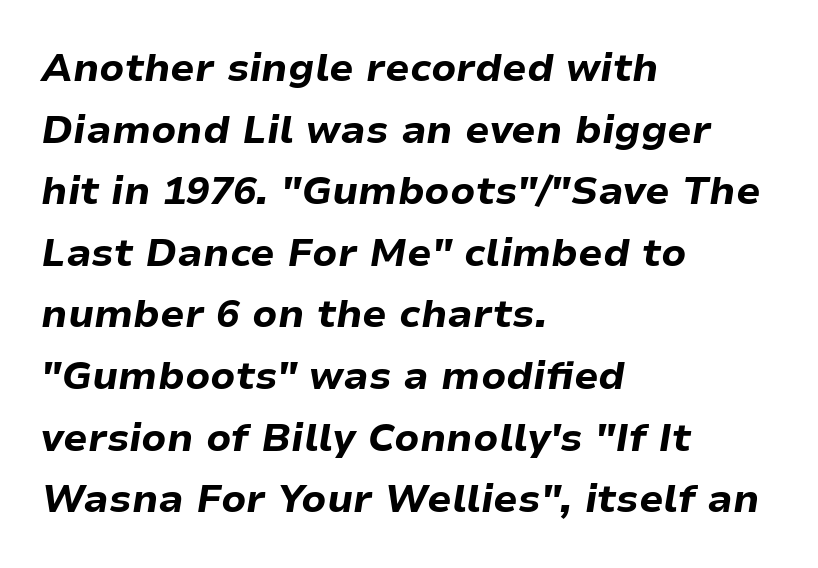
The image shows 39 px bold type, italic (leaning right); set left-aligned, normal line spacing (1.58x), normal letter spacing, not underlined; low stroke contrast and a medium x-height.
